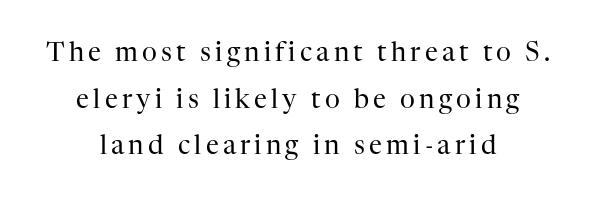
Q: Is the text bold? A: No.
Q: Is the text italic (slanted)? A: No, it is upright.
Q: Is the text underlined? A: No.
Q: How is the paragraph aligned? A: Centered.
